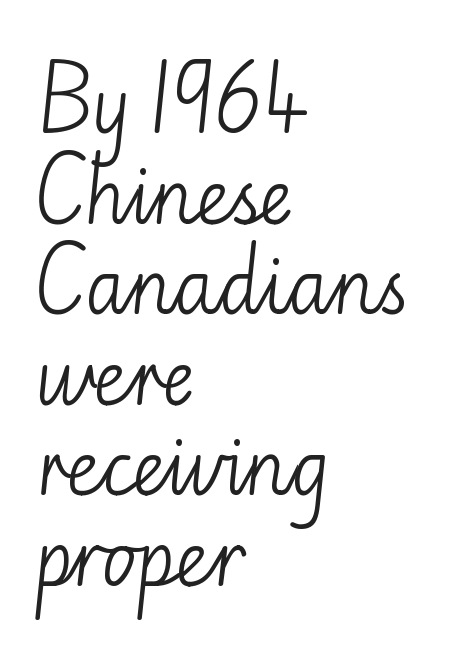
Q: Is the text bold? A: No.
Q: Is the text italic (slanted)? A: Yes.
Q: Is the typeface a serif or a sans-serif typeface? A: Sans-serif.
Q: Is the text underlined? A: No.
Q: How is the paragraph aligned? A: Left-aligned.
Q: Is the spacing between letters normal or unusually wide? A: Normal.
Q: Width (condensed, normal, or wide)? A: Normal.
Q: Stroke contrast? A: Low.
Q: x-height? A: Small.
Q: Monospaced? A: No.
